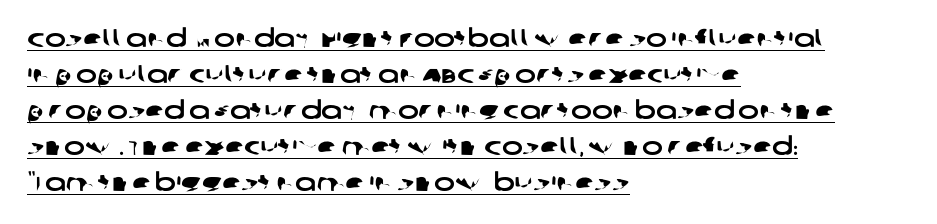
Q: Is the text underlined? A: Yes.
Q: How is the paragraph aligned? A: Left-aligned.
Q: Is the spacing between letters normal or unusually wide? A: Normal.
Q: Is the spacing between lines tight, normal or loose? A: Normal.
